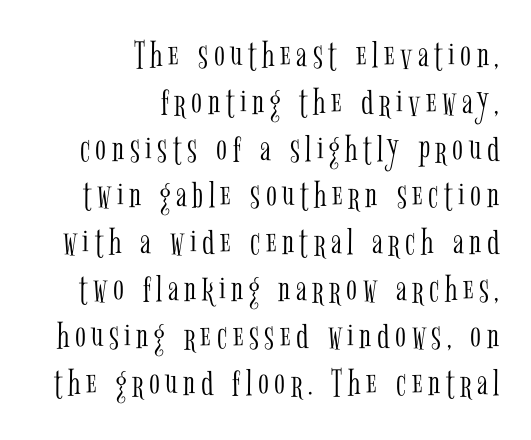
Q: Is the text bold? A: No.
Q: Is the text italic (slanted)? A: No, it is upright.
Q: Is the typeface a serif or a sans-serif typeface? A: Serif.
Q: Is the text underlined? A: No.
Q: How is the paragraph aligned? A: Right-aligned.
Q: Width (condensed, normal, or wide)? A: Condensed.
Q: Stroke contrast? A: Low.
Q: x-height? A: Medium.
Q: Monospaced? A: No.
